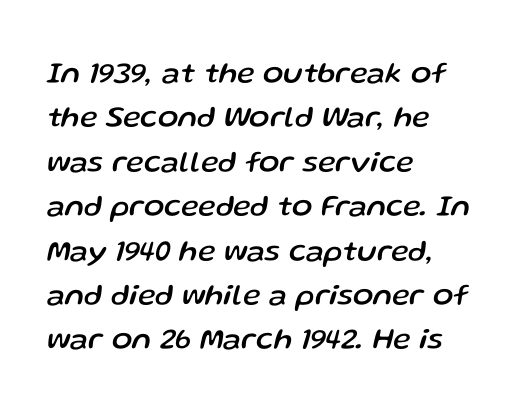
{"italic": "yes", "lean": "right", "slant_degrees": 13, "width": "normal", "stroke_contrast": "low", "x_height": "medium", "monospaced": "no", "underline": "no", "align": "left", "line_spacing": "normal", "line_spacing_ratio": 1.48, "letter_spacing": "normal", "letter_spacing_em": 0.0, "glyph_px": 30}
